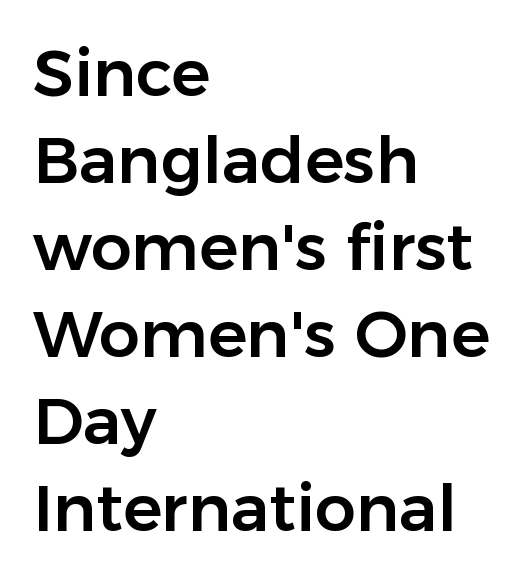
Q: Is the text italic (slanted)? A: No, it is upright.
Q: Is the typeface a serif or a sans-serif typeface? A: Sans-serif.
Q: Is the text underlined? A: No.
Q: How is the paragraph aligned? A: Left-aligned.
Q: Is the spacing between letters normal or unusually wide? A: Normal.
Q: Is the spacing between lines tight, normal or loose? A: Normal.
Q: Width (condensed, normal, or wide)? A: Normal.
Q: Stroke contrast? A: Low.
Q: x-height? A: Medium.
Q: Monospaced? A: No.
